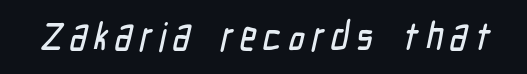
These lines are rendered in a variable-pitch font. Observe the absence of serifs on each vertical stroke in this sample. Unmarked baselines from the first word to the last.
